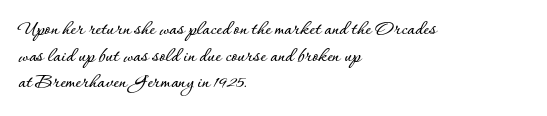
Q: Is the text italic (slanted)? A: Yes.
Q: Is the text underlined? A: No.
Q: How is the paragraph aligned? A: Left-aligned.
Q: Is the spacing between letters normal or unusually wide? A: Normal.
Q: Is the spacing between lines tight, normal or loose? A: Normal.
